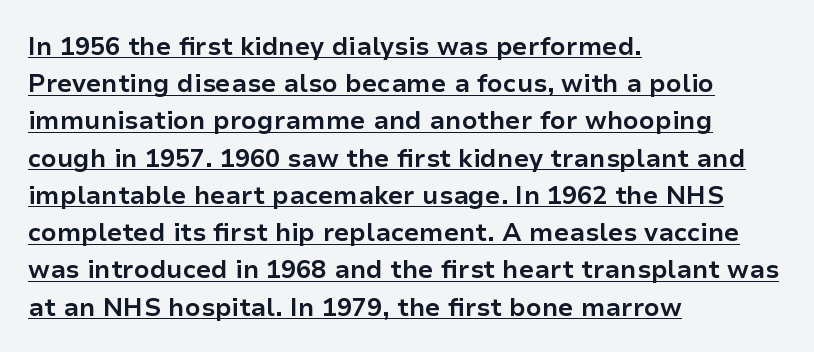
The image shows 25 px bold type, upright; set left-aligned, normal line spacing (1.49x), normal letter spacing, underlined.
